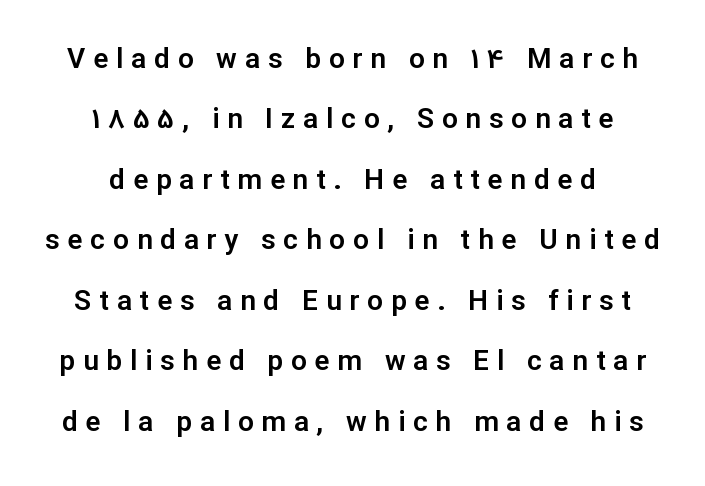
The image shows 28 px sans-serif type, upright; set centered, loose line spacing (2.16x), unusually wide letter spacing (+0.28 em), not underlined; low stroke contrast and a medium x-height.
